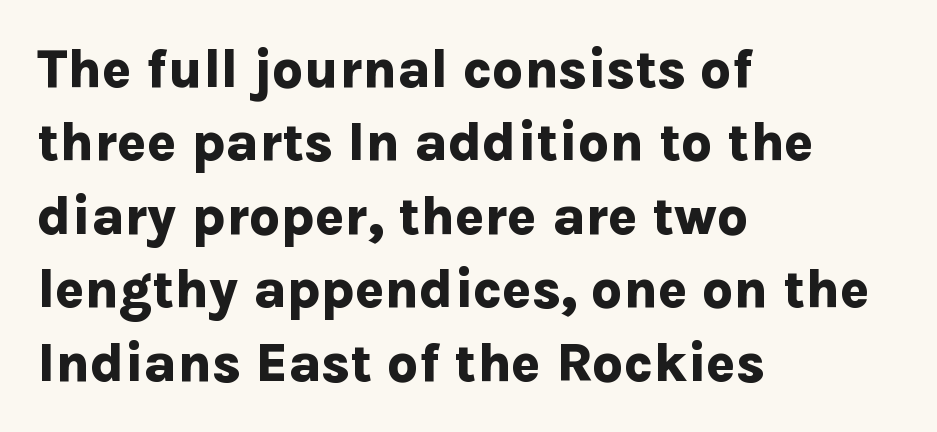
The image shows 54 px bold sans-serif type, upright; set left-aligned, normal line spacing (1.36x), normal letter spacing, not underlined; low stroke contrast and a medium x-height.
